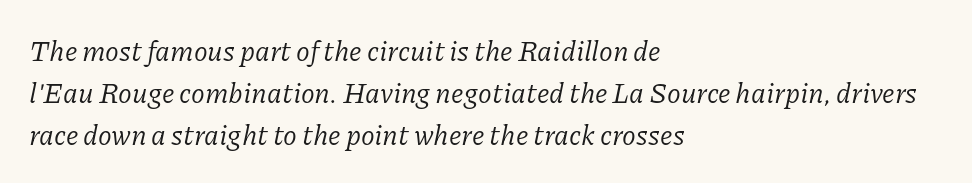
{"serif": "yes", "italic": "yes", "lean": "right", "slant_degrees": 11, "bold": "no", "weight": "regular", "width": "normal", "stroke_contrast": "low", "x_height": "medium", "monospaced": "no", "underline": "no", "align": "left", "line_spacing": "normal", "line_spacing_ratio": 1.5, "letter_spacing": "normal", "letter_spacing_em": 0.0, "glyph_px": 28}
